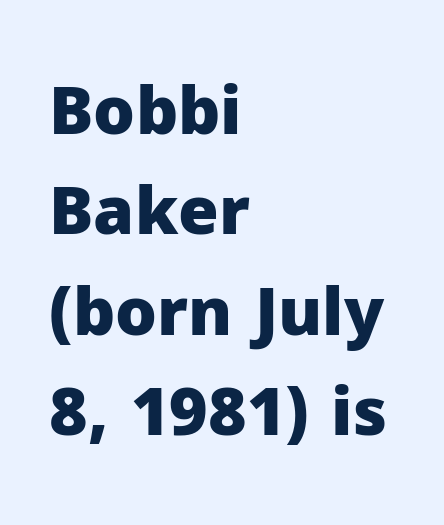
A typesetter would call this zero additional tracking. The designer went with a sans here, leaving each stem footless. Does the leading feel generous? No, just average. Is this a fixed-width face? No — the glyphs have proportional, varying widths. Do the letters lean? They stand straight.
